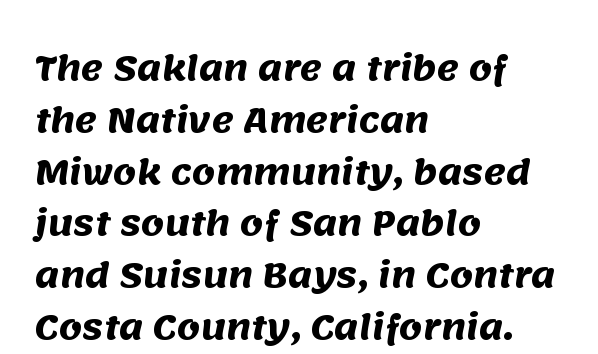
The image shows 33 px heavy sans-serif type; set left-aligned, normal line spacing (1.57x), normal letter spacing, not underlined; medium stroke contrast and a large x-height.
